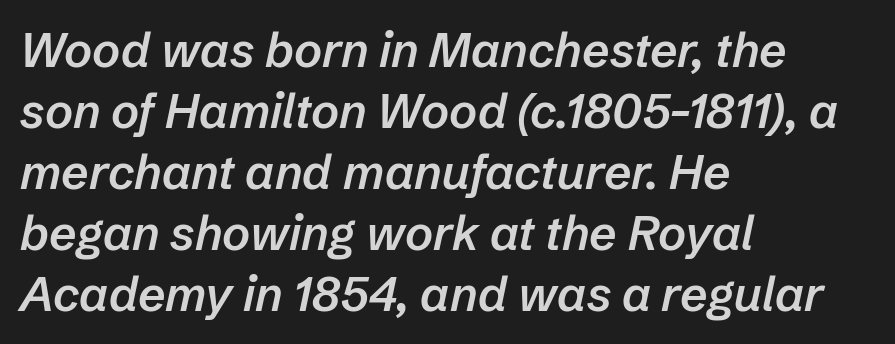
{"italic": "yes", "lean": "right", "slant_degrees": 12, "bold": "semi", "weight": "semibold", "width": "normal", "stroke_contrast": "low", "x_height": "medium", "monospaced": "no", "underline": "no", "align": "left", "line_spacing": "normal", "line_spacing_ratio": 1.27, "letter_spacing": "normal", "letter_spacing_em": 0.0, "glyph_px": 48}
